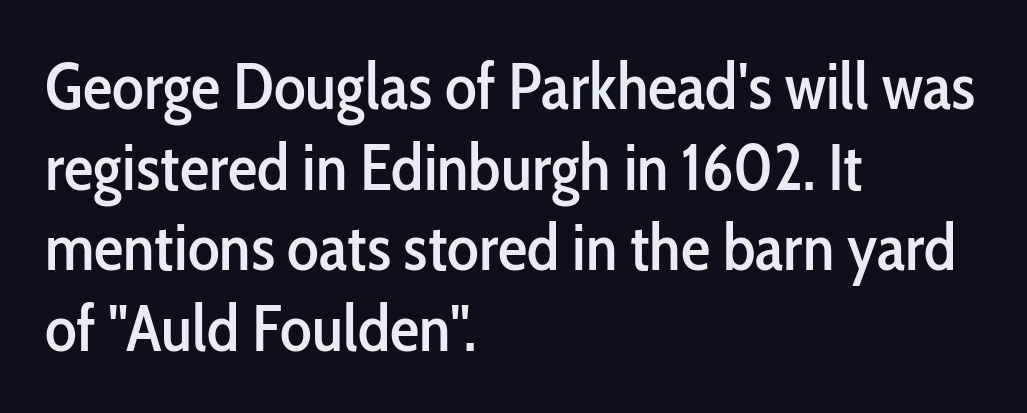
The face used here is proportionally spaced, like ordinary book or web type. Letterform terminals end flat and unadorned throughout the passage. The compositor pushed each line to the left boundary. The specimen omits any rule beneath the text block's lines. Between one letter and the next there's only the usual sliver of space. These lines were composed using upright roman letters.
